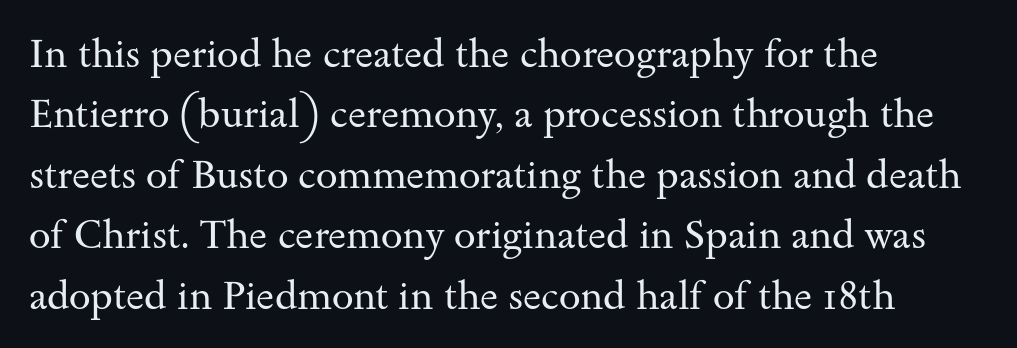
The image shows 39 px regular-weight, wide serif type, upright; set left-aligned, normal line spacing (1.55x), normal letter spacing, not underlined; medium stroke contrast and a small x-height.
